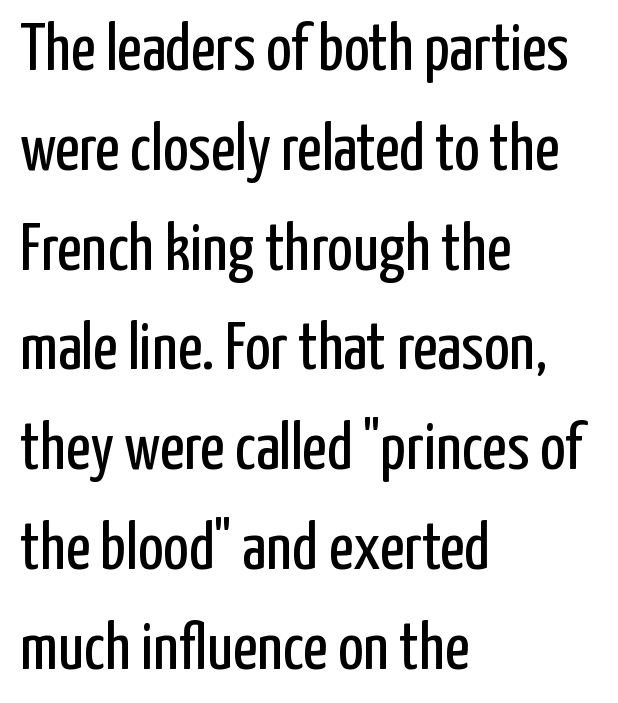
Q: Is the text bold? A: No.
Q: Is the text italic (slanted)? A: No, it is upright.
Q: Is the typeface a serif or a sans-serif typeface? A: Sans-serif.
Q: Is the text underlined? A: No.
Q: How is the paragraph aligned? A: Left-aligned.
Q: Is the spacing between letters normal or unusually wide? A: Normal.
Q: Is the spacing between lines tight, normal or loose? A: Normal.
Q: Width (condensed, normal, or wide)? A: Condensed.
Q: Stroke contrast? A: Low.
Q: x-height? A: Medium.
Q: Monospaced? A: No.
